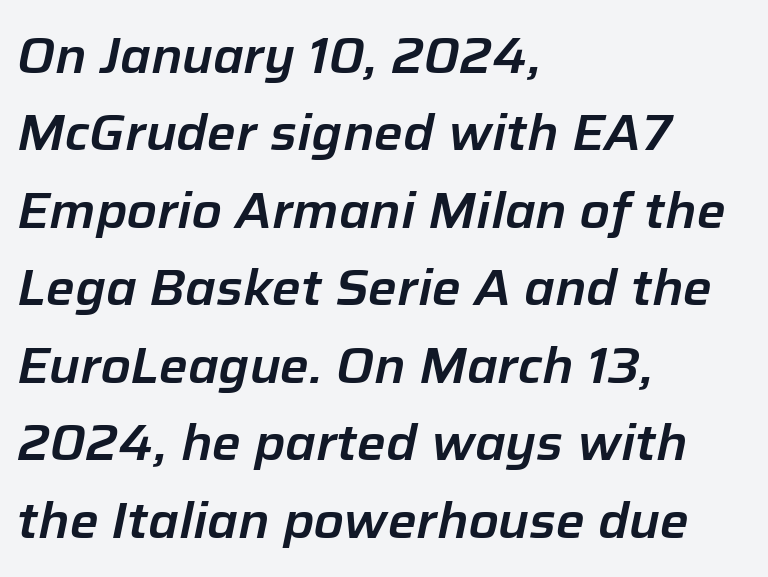
{"italic": "yes", "lean": "right", "slant_degrees": 12, "width": "normal", "stroke_contrast": "low", "x_height": "medium", "monospaced": "no", "underline": "no", "align": "left", "line_spacing": "normal", "line_spacing_ratio": 1.58, "letter_spacing": "normal", "letter_spacing_em": 0.0, "glyph_px": 49}
